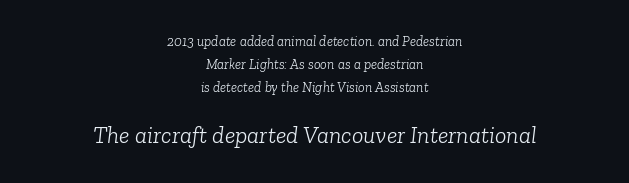
The typesetter chose a symmetrical, centered arrangement here. The whole block is typeset with a tilt. If you measured baseline to baseline, you'd find a middling distance. Is the type heavy? It reads as light-to-regular instead. The words here are not underlined.
